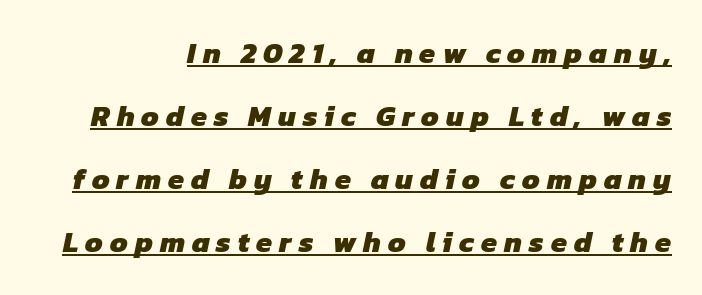
{"serif": "no", "bold": "yes", "weight": "heavy", "width": "normal", "stroke_contrast": "low", "x_height": "medium", "monospaced": "no", "underline": "yes", "line_spacing": "loose", "line_spacing_ratio": 2.17, "letter_spacing": "wide", "letter_spacing_em": 0.24, "glyph_px": 29}
